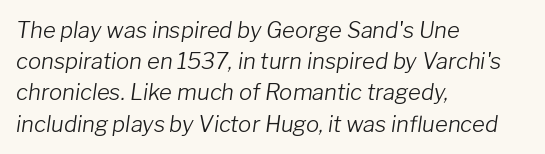
{"italic": "yes", "lean": "right", "slant_degrees": 8, "bold": "no", "underline": "no", "align": "left", "line_spacing": "normal", "line_spacing_ratio": 1.42, "letter_spacing": "normal", "letter_spacing_em": 0.0, "glyph_px": 22}
